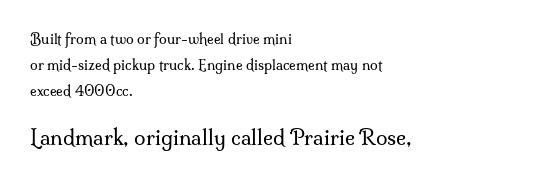
Q: Is the text bold? A: No.
Q: Is the text italic (slanted)? A: No, it is upright.
Q: Is the text underlined? A: No.
Q: How is the paragraph aligned? A: Left-aligned.
Q: Is the spacing between letters normal or unusually wide? A: Normal.
Q: Which block of text is set in a larger size, the first (top) or the second (bottom)? A: The second (bottom) one.
